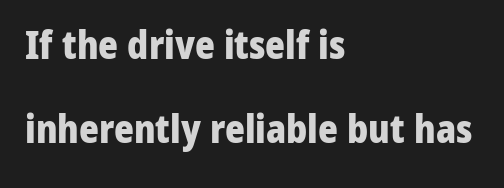
Q: Is the text bold? A: Yes.
Q: Is the text italic (slanted)? A: No, it is upright.
Q: Is the typeface a serif or a sans-serif typeface? A: Sans-serif.
Q: Is the text underlined? A: No.
Q: How is the paragraph aligned? A: Left-aligned.
Q: Is the spacing between letters normal or unusually wide? A: Normal.
Q: Is the spacing between lines tight, normal or loose? A: Loose.
Q: Width (condensed, normal, or wide)? A: Normal.
Q: Stroke contrast? A: Low.
Q: x-height? A: Medium.
Q: Monospaced? A: No.
